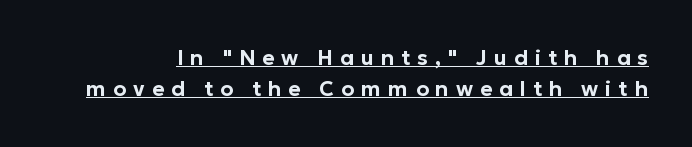
Q: Is the text italic (slanted)? A: No, it is upright.
Q: Is the text underlined? A: Yes.
Q: Is the spacing between letters normal or unusually wide? A: Unusually wide.
Q: Is the spacing between lines tight, normal or loose? A: Normal.
